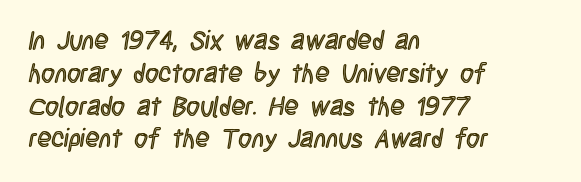
The image shows 26 px text type; set left-aligned, normal line spacing (1.26x), normal letter spacing, not underlined.
